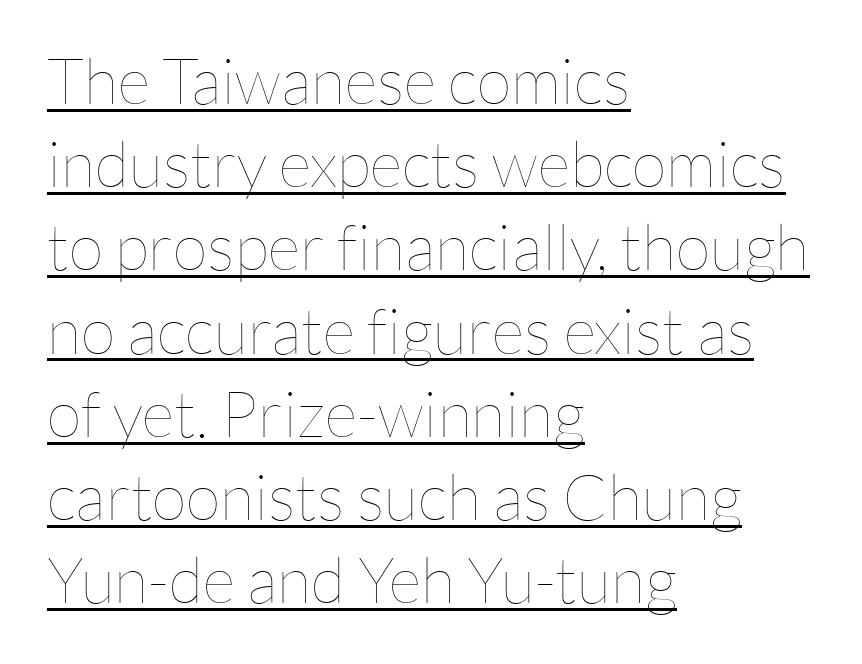
{"italic": "no", "bold": "no", "weight": "thin", "width": "normal", "stroke_contrast": "low", "x_height": "medium", "monospaced": "no", "underline": "yes", "align": "left", "line_spacing": "normal", "line_spacing_ratio": 1.3, "letter_spacing": "normal", "letter_spacing_em": 0.0, "glyph_px": 64}
